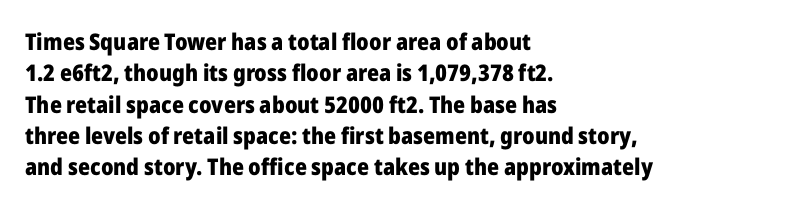
{"italic": "no", "bold": "yes", "underline": "no", "align": "left", "line_spacing": "normal", "line_spacing_ratio": 1.36, "letter_spacing": "normal", "letter_spacing_em": 0.0, "glyph_px": 23}
